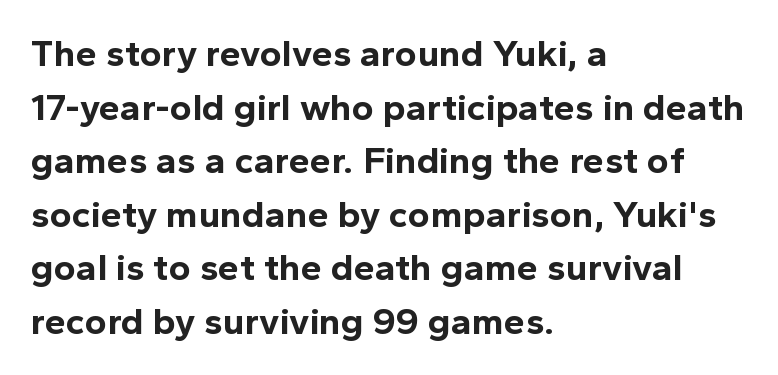
The image shows 38 px bold sans-serif type, upright; set left-aligned, normal line spacing (1.41x), normal letter spacing, not underlined; a medium x-height.
